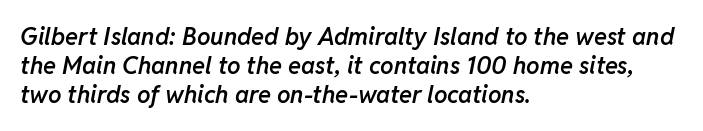
Q: Is the text bold? A: Semi-bold.
Q: Is the text italic (slanted)? A: Yes, it leans right by about 11 degrees.
Q: Is the text underlined? A: No.
Q: How is the paragraph aligned? A: Left-aligned.
Q: Is the spacing between letters normal or unusually wide? A: Normal.
